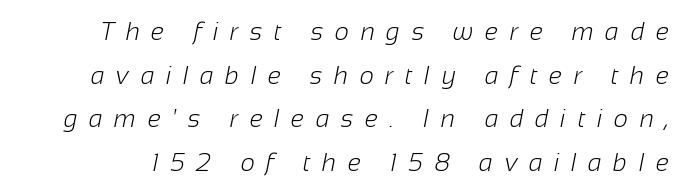
{"bold": "no", "underline": "no", "line_spacing_ratio": 1.75, "letter_spacing": "wide", "letter_spacing_em": 0.46, "glyph_px": 25}
